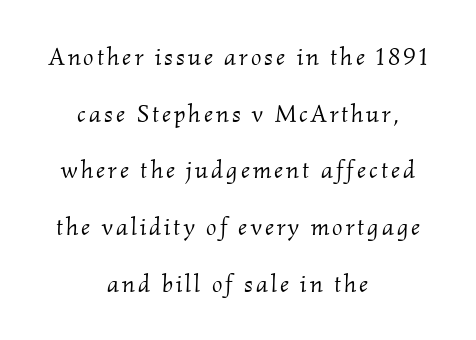
{"italic": "yes", "lean": "right", "slant_degrees": 2, "bold": "no", "underline": "no", "align": "center", "line_spacing": "loose", "line_spacing_ratio": 2.27, "glyph_px": 25}
